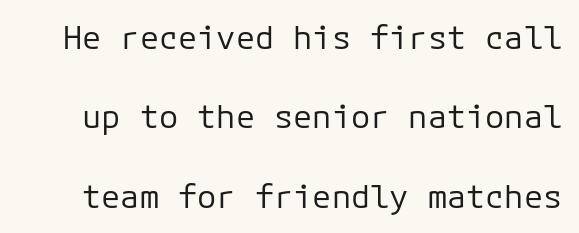
The image shows 32 px regular-weight sans-serif type, upright, monospaced; set loose line spacing (2.48x), normal letter spacing, not underlined; low stroke contrast and a medium x-height.
